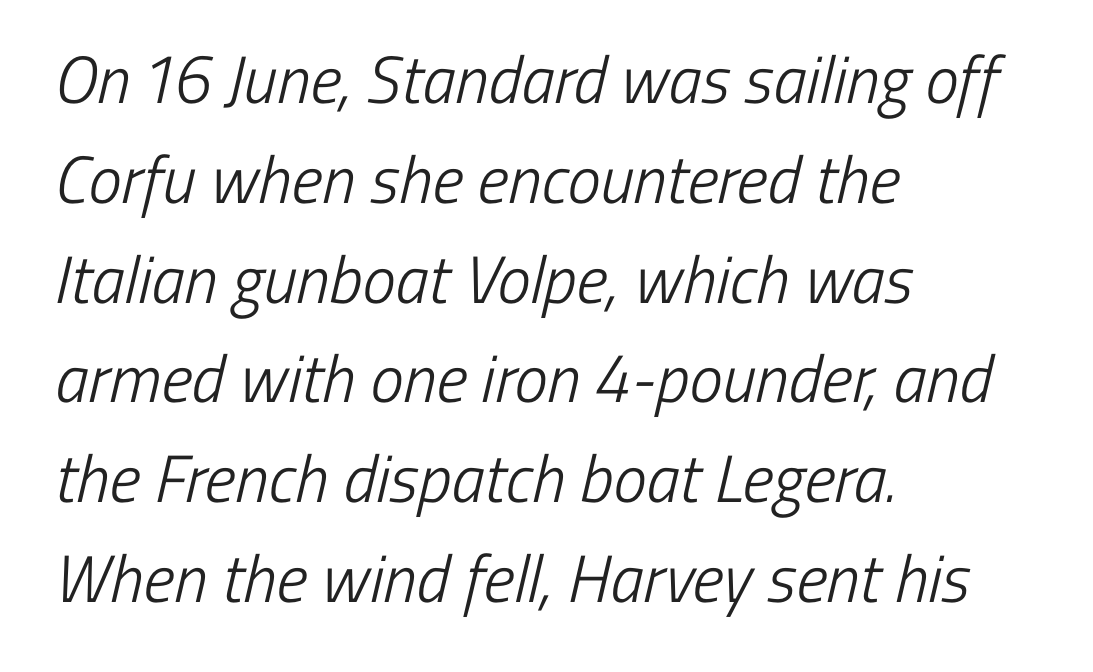
{"serif": "no", "bold": "no", "weight": "light", "width": "condensed", "stroke_contrast": "low", "x_height": "medium", "monospaced": "no", "underline": "no", "align": "left", "line_spacing": "normal", "line_spacing_ratio": 1.49, "letter_spacing": "normal", "letter_spacing_em": 0.0, "glyph_px": 67}
